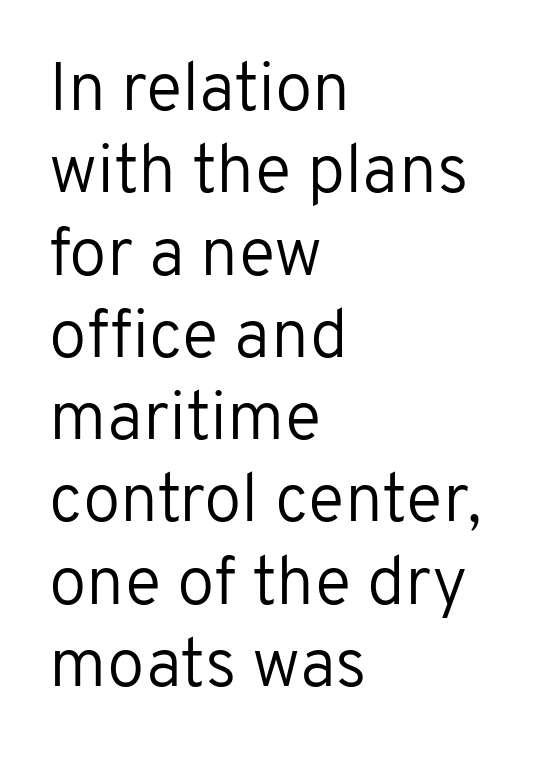
The image shows 68 px regular-weight sans-serif type, upright; set left-aligned, line spacing 1.21x, normal letter spacing, not underlined; low stroke contrast and a medium x-height.
